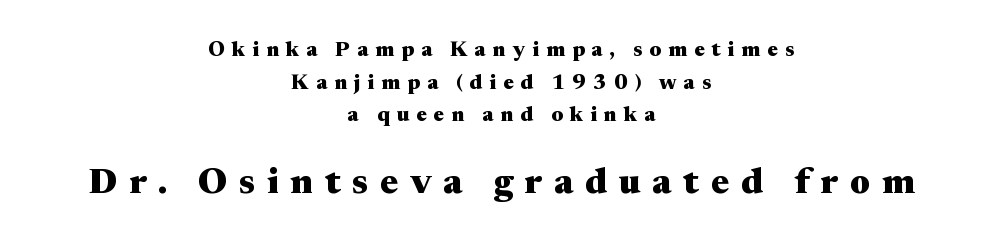
Students, note that the glyphs here are deliberately spaced far apart. Characters remain perfectly vertical along every line. Each line is balanced around a shared central axis. A typesetter would call this proportional, since set widths differ per character. Does the type have serifs? Yes, each stem ends in a small foot. The lines sit at an ordinary, default distance from one another.
